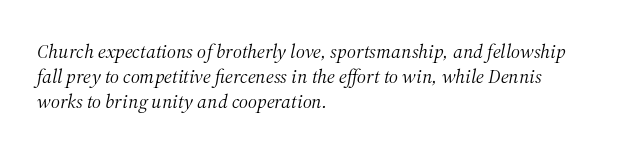
The image shows 20 px text type, italic (leaning right); set left-aligned, line spacing 1.24x, normal letter spacing, not underlined.
